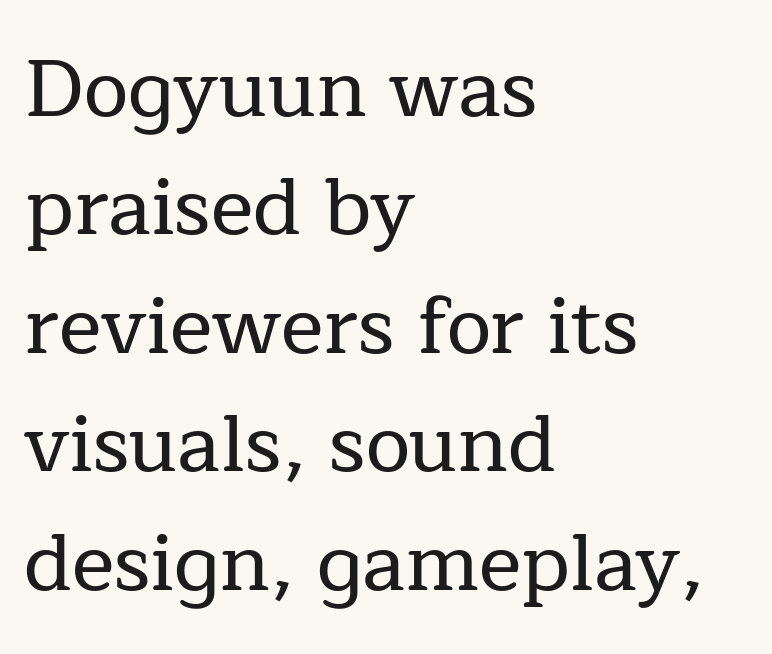
The image shows 80 px serif type, upright; set left-aligned, normal line spacing (1.48x), normal letter spacing, not underlined; low stroke contrast and a medium x-height.
